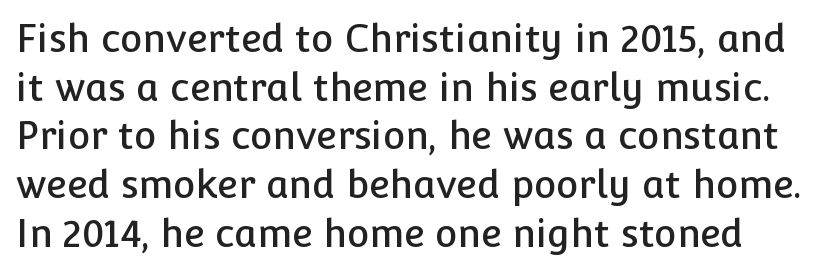
Q: Is the text italic (slanted)? A: No, it is upright.
Q: Is the typeface a serif or a sans-serif typeface? A: Sans-serif.
Q: Is the text underlined? A: No.
Q: Is the spacing between letters normal or unusually wide? A: Normal.
Q: Is the spacing between lines tight, normal or loose? A: Normal.
Q: Width (condensed, normal, or wide)? A: Normal.
Q: Stroke contrast? A: Low.
Q: x-height? A: Medium.
Q: Monospaced? A: No.
